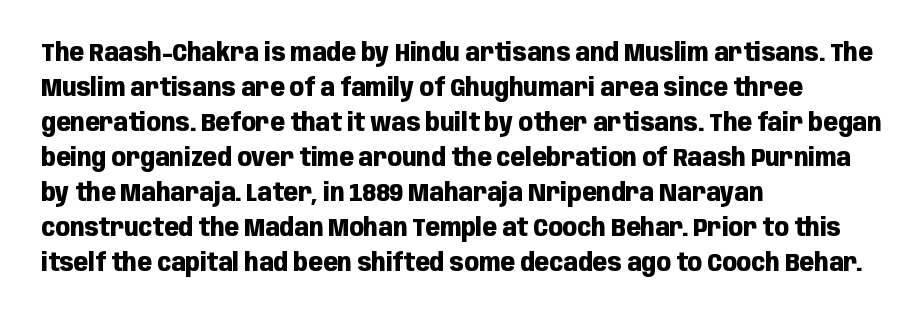
A classic flush-left, rag-right setting is used for this passage. The strokes are fattened all the way to bold. Plain, unruled lines of type. Tracking value appears to be zero — textbook default spacing.
